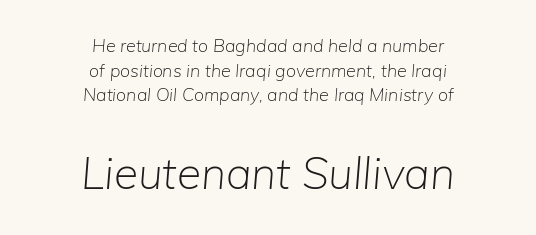
Does the bottom block carry the larger type? Yes, it does. Nothing heavy about these letters — not bold at all. Descenders are the only things crossing below the line. The line-height multiplier appears to be the usual default.
